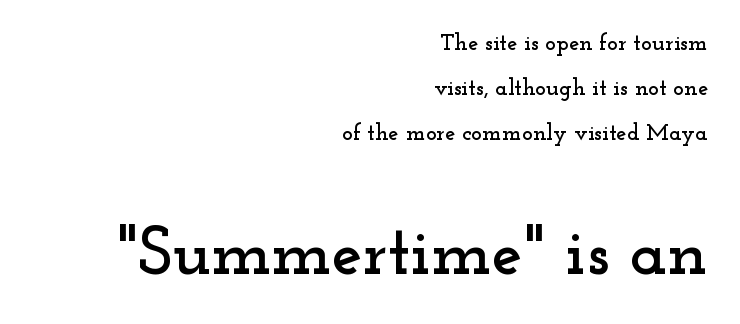
The characters display serif detailing at their extremities. Typeset ragged left — the right edge is the straight one. You get the small type first, then a jump to larger type. The rendering uses natural spacing where letterforms have individual widths. Words float on clear page, feet unadorned. The block of text is sparse from top to bottom, with ample space between rows.
